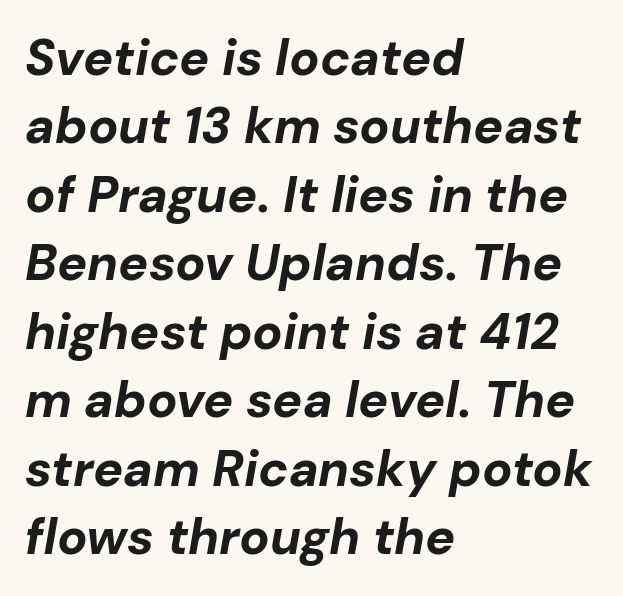
The face used here is rendered with its standard letterfit. Underline: absent. Line spacing here is normal. The passage shown is typed in a proportional face where columns would drift.
